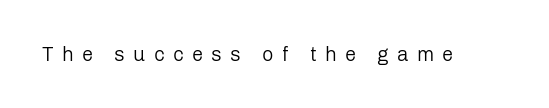
Q: Is the text bold? A: No.
Q: Is the text italic (slanted)? A: No, it is upright.
Q: Is the text underlined? A: No.
Q: Is the spacing between letters normal or unusually wide? A: Unusually wide.
